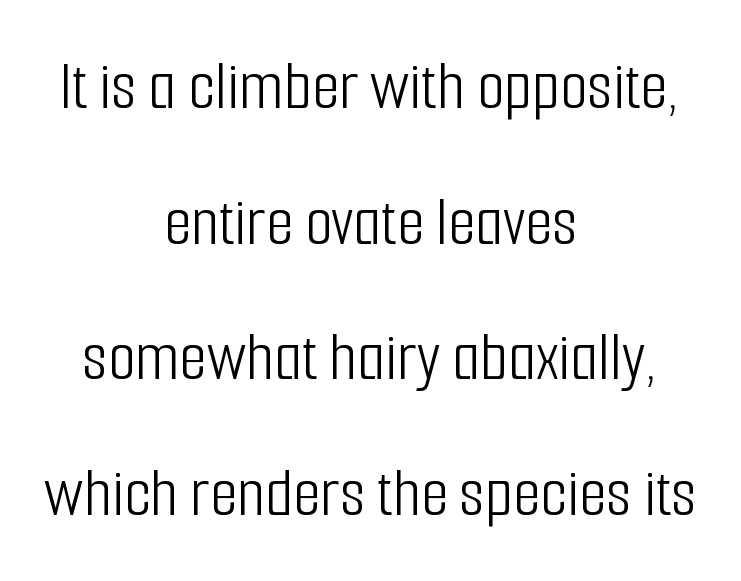
{"serif": "no", "italic": "no", "bold": "no", "weight": "light", "width": "condensed", "stroke_contrast": "low", "x_height": "medium", "monospaced": "no", "underline": "no", "align": "center", "line_spacing": "loose", "line_spacing_ratio": 1.91, "letter_spacing": "normal", "letter_spacing_em": 0.0, "glyph_px": 71}
